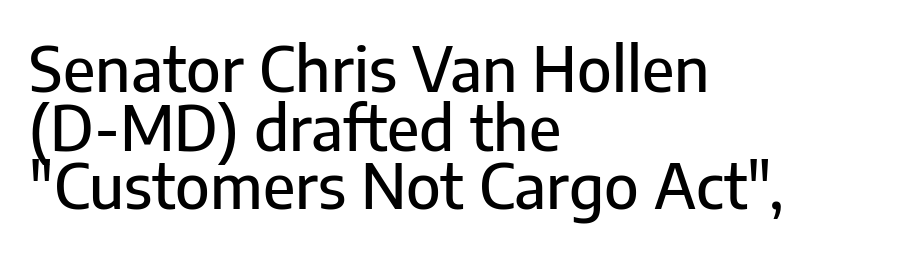
The image shows 61 px sans-serif type, upright; set left-aligned, tight line spacing (0.96x), normal letter spacing, not underlined; low stroke contrast and a medium x-height.
